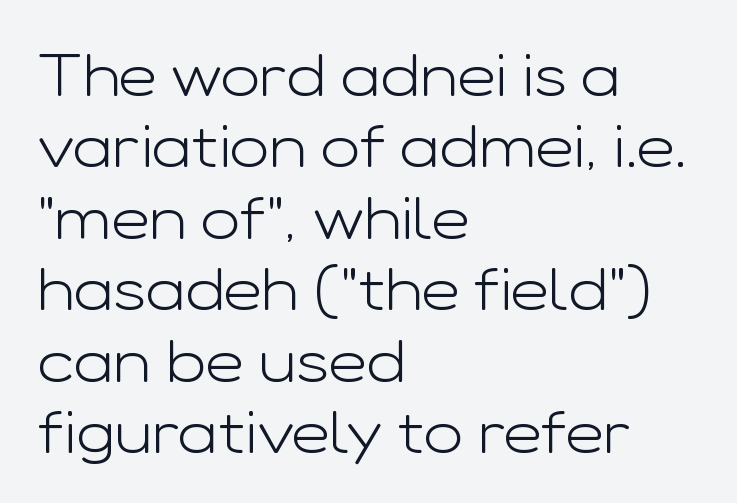
The rag falls on the right side of this text block. The passage shown is typed in a proportional face where columns would drift. Vertical strokes here are truly vertical. Letterform terminals end flat and unadorned throughout the passage. Nothing heavy about these letters — not bold at all.
